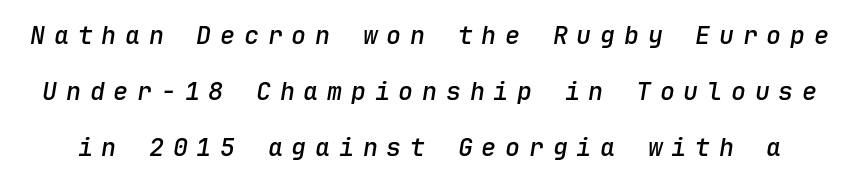
The image shows 25 px text type, italic (leaning right); set loose line spacing (2.25x), unusually wide letter spacing (+0.35 em), not underlined.
